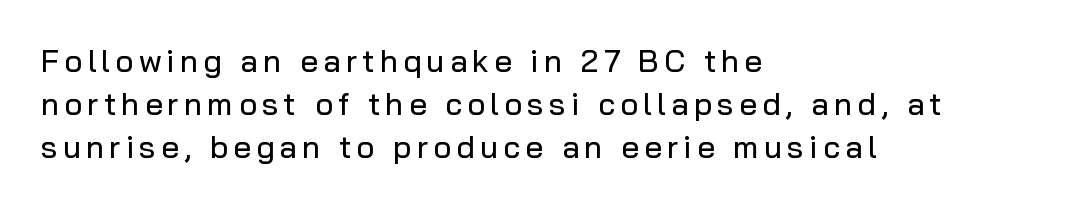
{"serif": "no", "italic": "no", "width": "normal", "stroke_contrast": "low", "x_height": "medium", "monospaced": "no", "underline": "no", "align": "left", "line_spacing": "normal", "line_spacing_ratio": 1.39, "glyph_px": 31}
